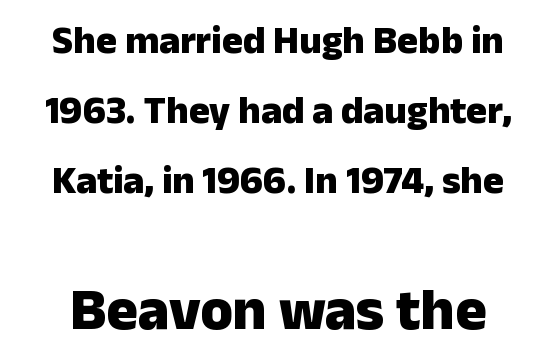
{"serif": "no", "italic": "no", "bold": "yes", "weight": "heavy", "width": "normal", "stroke_contrast": "low", "x_height": "medium", "monospaced": "no", "underline": "no", "line_spacing_ratio": 1.8, "letter_spacing": "normal", "letter_spacing_em": 0.0, "larger_block": "second", "size_ratio": 1.51, "glyph_px": 59}
